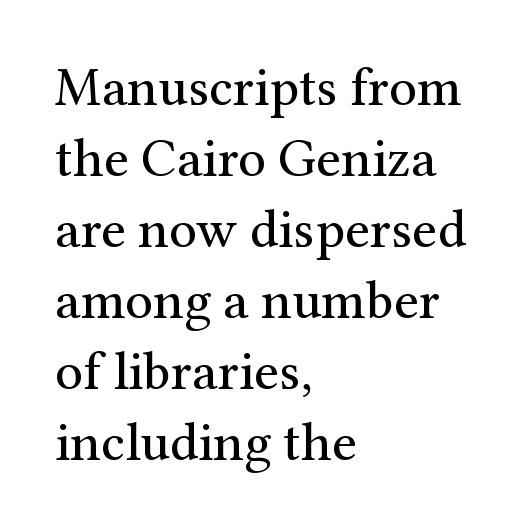
The image shows 55 px regular-weight serif type, upright; set left-aligned, normal line spacing (1.29x), normal letter spacing, not underlined; medium stroke contrast and a medium x-height.
